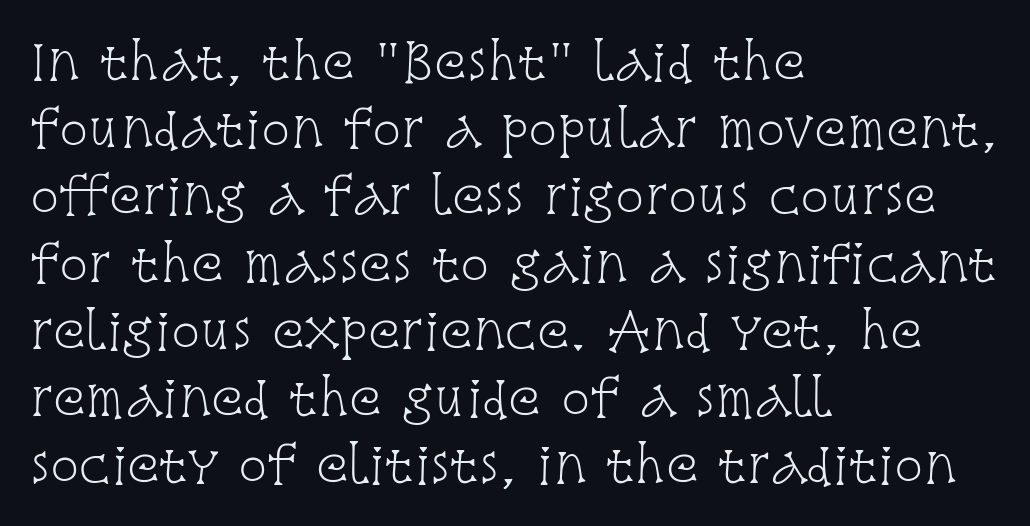
This is roman type, the default non-slanted kind. Each letter keeps its own natural width here, so spacing adapts to shape. Glance below the letters and you will spot only blank space. Interline gaps are of average width in this sample. Every row of glyphs begins at an identical x-position on the left. Words appear dense and cohesive because spacing is normal.
